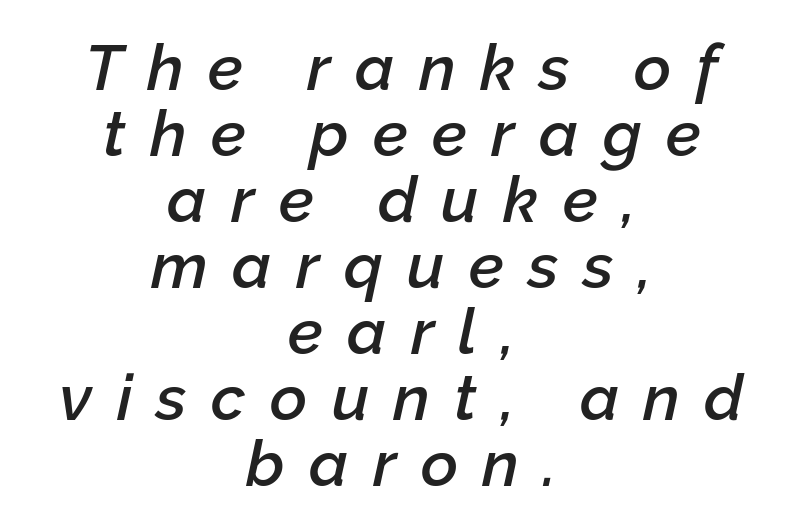
Q: Is the text bold? A: Semi-bold.
Q: Is the text italic (slanted)? A: Yes, it leans right by about 12 degrees.
Q: Is the text underlined? A: No.
Q: How is the paragraph aligned? A: Centered.
Q: Is the spacing between letters normal or unusually wide? A: Unusually wide.
Q: Is the spacing between lines tight, normal or loose? A: Tight.
Q: Width (condensed, normal, or wide)? A: Normal.
Q: Stroke contrast? A: Low.
Q: x-height? A: Medium.
Q: Monospaced? A: No.
